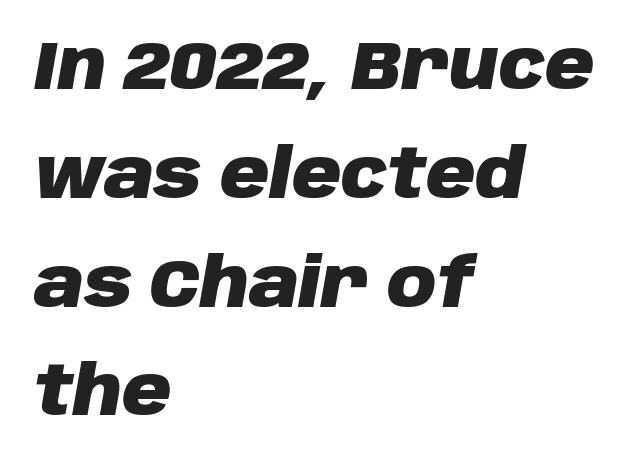
The image shows 68 px heavy type, italic (leaning right); set left-aligned, normal line spacing (1.6x), normal letter spacing, not underlined; low stroke contrast and a large x-height.
